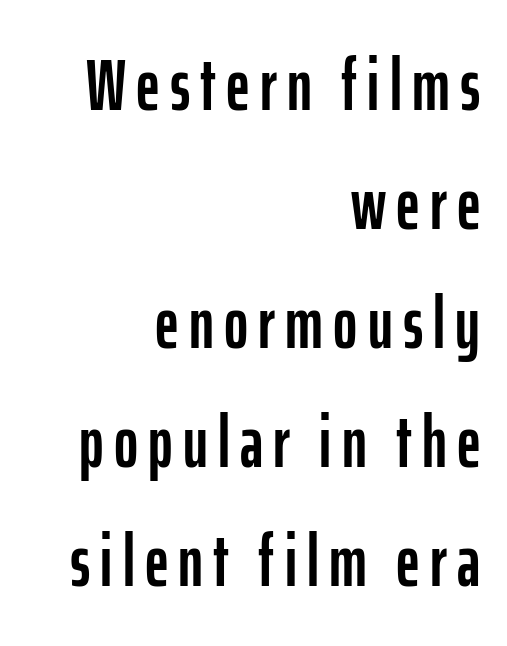
Q: Is the text italic (slanted)? A: No, it is upright.
Q: Is the typeface a serif or a sans-serif typeface? A: Sans-serif.
Q: Is the text underlined? A: No.
Q: How is the paragraph aligned? A: Right-aligned.
Q: Is the spacing between lines tight, normal or loose? A: Normal.
Q: Width (condensed, normal, or wide)? A: Condensed.
Q: Stroke contrast? A: Low.
Q: x-height? A: Medium.
Q: Monospaced? A: No.
